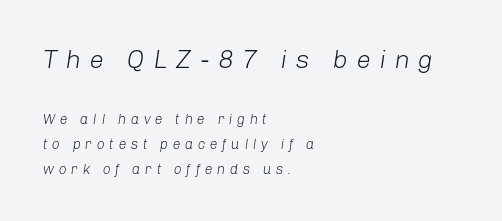
The image shows 26 px text type, italic (leaning right); set left-aligned, line spacing 1.78x, unusually wide letter spacing (+0.32 em), not underlined; the first (top) block is 1.86x larger.
